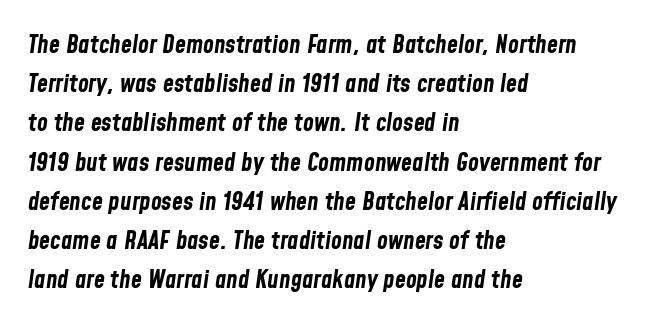
The space directly below the letters is spotless. Regarding leading, the lines here are spaced in the standard way. The passage is arranged the way most books set body copy — flush left. How are the letters spaced? Ordinarily, with no added tracking.
